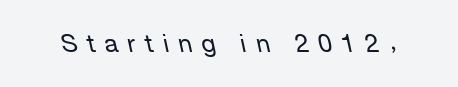
Spacing between characters has been opened up far beyond the box default. An italicized treatment has been applied to the whole sample. Heaviness? Minimal to ordinary, like unemphasized prose. Honestly, there is no underline to notice here at all.
